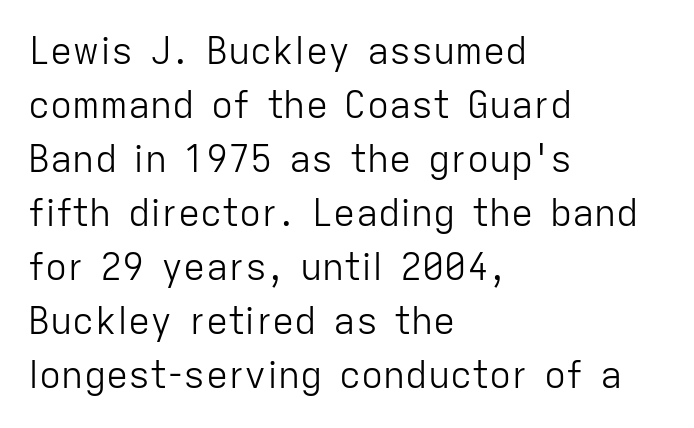
The image shows 37 px light sans-serif type, upright; set left-aligned, normal line spacing (1.46x), normal letter spacing, not underlined; low stroke contrast and a medium x-height.
